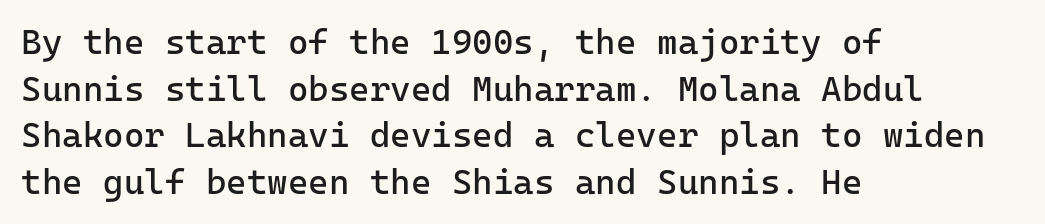
The letters stand straight up with perfectly vertical stems. Leading: standard. Ink coverage per letter is moderate at most. Glance below the letters and you will spot only blank space.
